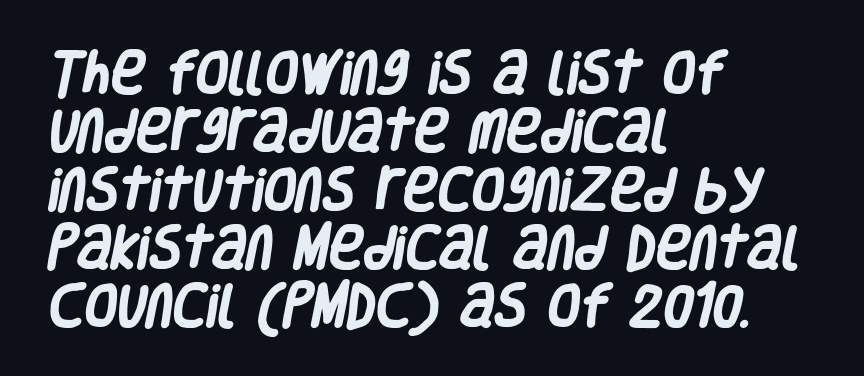
The space beneath each line is pristine and unruled. A sans-serif font was chosen for this passage. Its strokes are broad and dark, the hallmark of bold type. How are the letters spaced? Ordinarily, with no added tracking.
